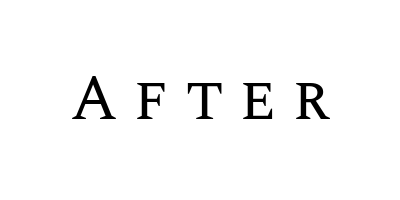
Q: Is the text bold? A: No.
Q: Is the text italic (slanted)? A: No, it is upright.
Q: Is the text underlined? A: No.
Q: Is the spacing between letters normal or unusually wide? A: Unusually wide.
Q: Width (condensed, normal, or wide)? A: Normal.
Q: Stroke contrast? A: Medium.
Q: x-height? A: Large.
Q: Monospaced? A: No.
